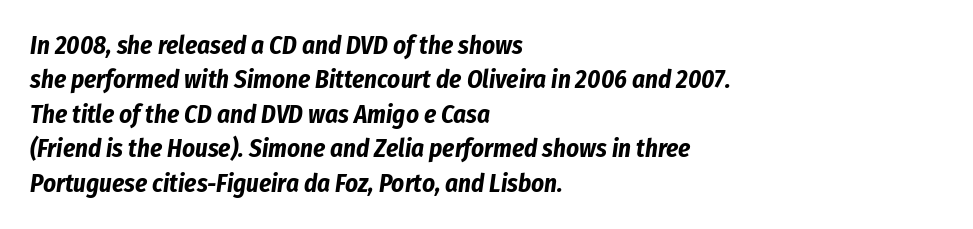
Q: Is the text bold? A: Yes.
Q: Is the text italic (slanted)? A: Yes, it leans right by about 8 degrees.
Q: Is the text underlined? A: No.
Q: How is the paragraph aligned? A: Left-aligned.
Q: Is the spacing between letters normal or unusually wide? A: Normal.
Q: Is the spacing between lines tight, normal or loose? A: Normal.
